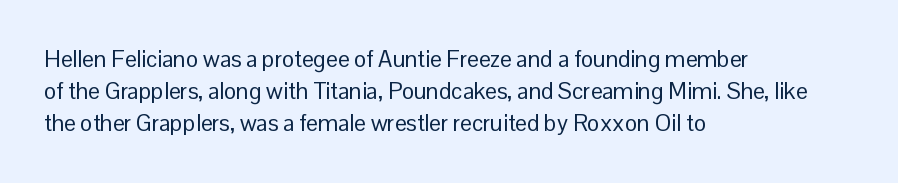
The image shows 23 px text type, upright; set left-aligned, normal line spacing (1.4x), normal letter spacing, not underlined.
